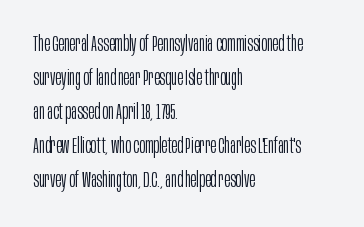
{"italic": "no", "bold": "no", "underline": "no", "align": "left", "line_spacing": "normal", "line_spacing_ratio": 1.55, "letter_spacing": "normal", "letter_spacing_em": 0.0, "glyph_px": 22}
